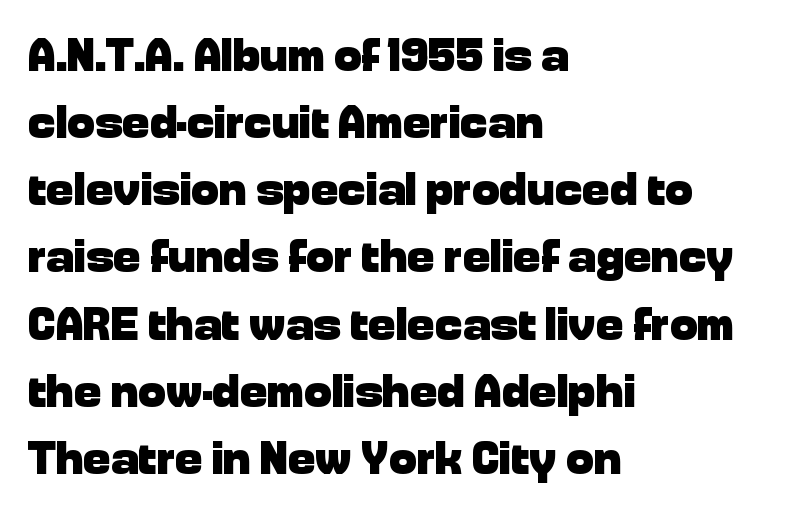
Q: Is the text bold? A: Yes.
Q: Is the text italic (slanted)? A: No, it is upright.
Q: Is the typeface a serif or a sans-serif typeface? A: Sans-serif.
Q: Is the text underlined? A: No.
Q: How is the paragraph aligned? A: Left-aligned.
Q: Is the spacing between letters normal or unusually wide? A: Normal.
Q: Is the spacing between lines tight, normal or loose? A: Normal.
Q: Width (condensed, normal, or wide)? A: Normal.
Q: Stroke contrast? A: Low.
Q: x-height? A: Medium.
Q: Monospaced? A: No.
